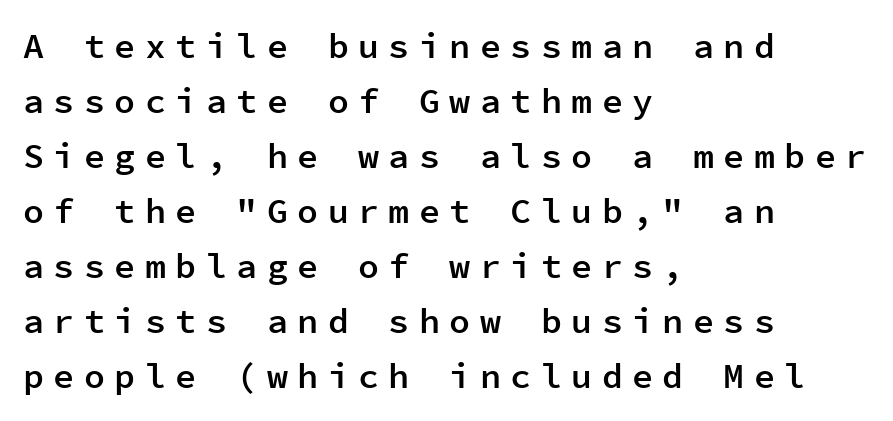
Q: Is the text bold? A: Semi-bold.
Q: Is the text italic (slanted)? A: No, it is upright.
Q: Is the typeface a serif or a sans-serif typeface? A: Sans-serif.
Q: Is the text underlined? A: No.
Q: How is the paragraph aligned? A: Left-aligned.
Q: Is the spacing between letters normal or unusually wide? A: Unusually wide.
Q: Is the spacing between lines tight, normal or loose? A: Normal.
Q: Width (condensed, normal, or wide)? A: Normal.
Q: Stroke contrast? A: Low.
Q: x-height? A: Medium.
Q: Monospaced? A: Yes.
